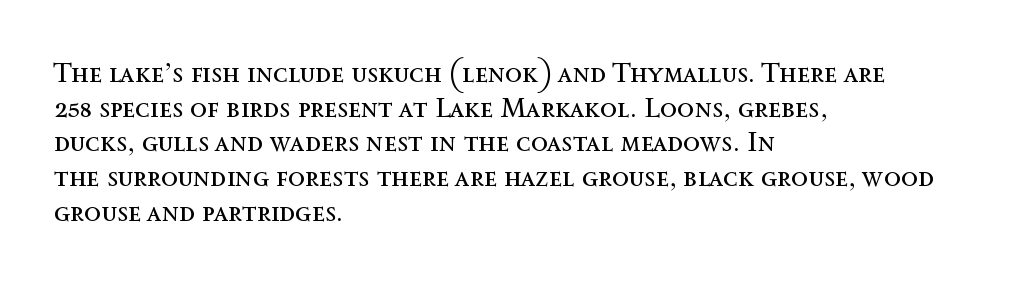
{"italic": "no", "bold": "no", "weight": "regular", "width": "normal", "x_height": "medium", "monospaced": "no", "underline": "no", "align": "left", "line_spacing_ratio": 1.24, "letter_spacing": "normal", "letter_spacing_em": 0.0, "glyph_px": 28}
